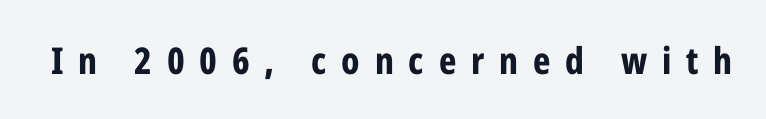
I'd describe the lettering as bold — thick and assertive. This is sans-serif lettering, the kind often seen on screens and signage. The gaps between neighbouring characters are conspicuously large. No italicization has been applied; the sample stays upright. Character widths vary here, with narrow letters taking less room than wide ones.
